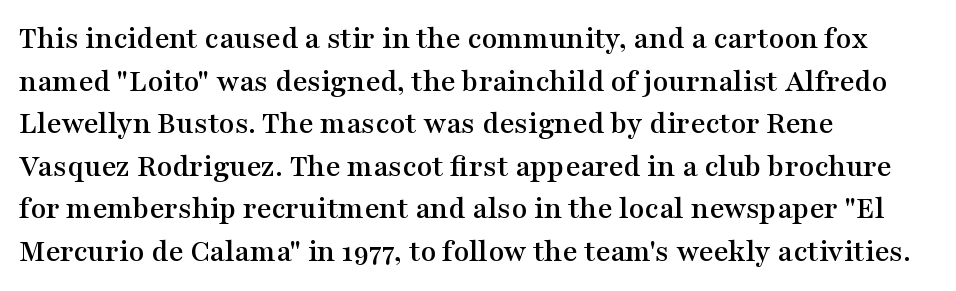
The type sits square on the baseline with zero lean. Here the designer chose a conventional face with non-uniform glyph widths. Small tapered or slab feet sit at the stroke ends, so this counts as serif. Caption: multi-line text, flush left, ragged right. Descenders hang freely into open space.
